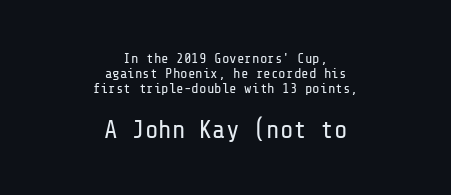
{"italic": "no", "bold": "no", "underline": "no", "align": "center", "line_spacing": "tight", "line_spacing_ratio": 1.06, "letter_spacing": "normal", "letter_spacing_em": 0.0, "larger_block": "second", "size_ratio": 1.79, "glyph_px": 25}
